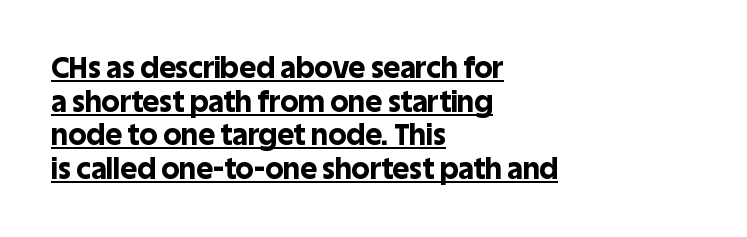
Has an underline been added? It has. Short and long lines alike share a common starting point at left. This rendering leaves character spacing at its baseline value. It's the straight-up-and-down kind of type. This sample has the flowing, uneven cadence of proportional lettering. The typesetting leans heavy: a genuine bold.
